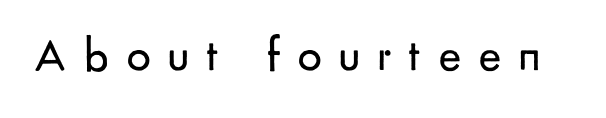
The image shows 48 px regular-weight sans-serif type, upright; set unusually wide letter spacing (+0.35 em), not underlined; low stroke contrast and a small x-height.
